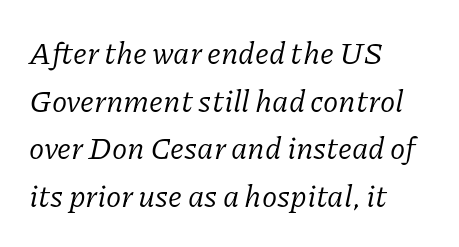
The image shows 31 px regular-weight serif type, italic (leaning right); set left-aligned, normal line spacing (1.54x), normal letter spacing, not underlined; low stroke contrast and a medium x-height.
